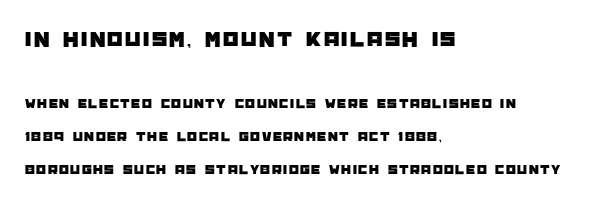
The image shows 22 px text type, upright; set left-aligned, loose line spacing (2.37x), not underlined; the first (top) block is 1.57x larger.
